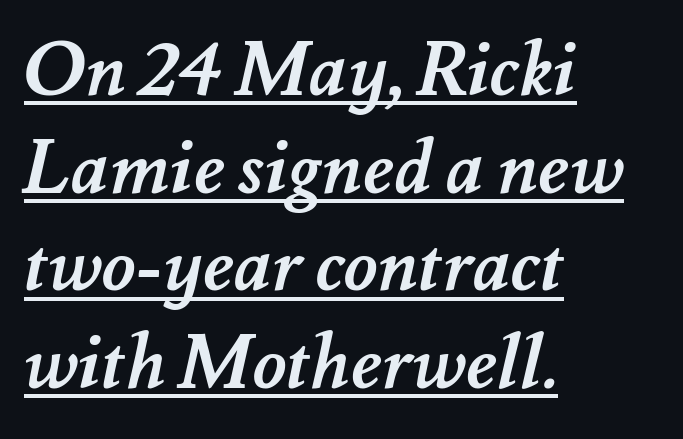
Q: Is the text bold? A: Yes.
Q: Is the text underlined? A: Yes.
Q: How is the paragraph aligned? A: Left-aligned.
Q: Is the spacing between letters normal or unusually wide? A: Normal.
Q: Is the spacing between lines tight, normal or loose? A: Normal.
Q: Width (condensed, normal, or wide)? A: Normal.
Q: Stroke contrast? A: Medium.
Q: x-height? A: Small.
Q: Monospaced? A: No.
